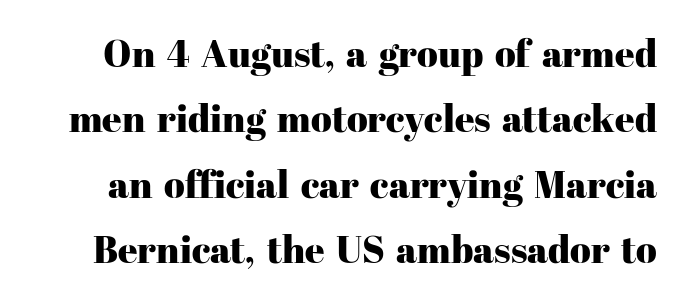
The image shows 38 px serif type, upright; set line spacing 1.72x, normal letter spacing, not underlined; high stroke contrast and a medium x-height.
